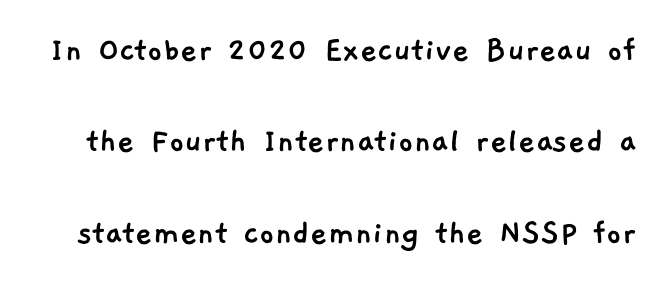
Q: Is the typeface a serif or a sans-serif typeface? A: Sans-serif.
Q: Is the text underlined? A: No.
Q: Is the spacing between letters normal or unusually wide? A: Normal.
Q: Is the spacing between lines tight, normal or loose? A: Loose.
Q: Width (condensed, normal, or wide)? A: Normal.
Q: Stroke contrast? A: Low.
Q: x-height? A: Medium.
Q: Monospaced? A: No.
